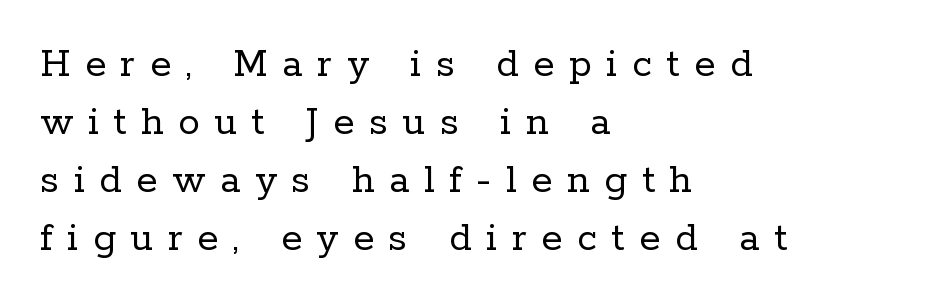
The lettering holds an erect, upright posture throughout. Think standard paragraph weight, or any step lighter than that. Line beginnings align vertically; line endings do not. Check under the words: just untouched page. The designer went with a serif here, giving each stem small feet.
